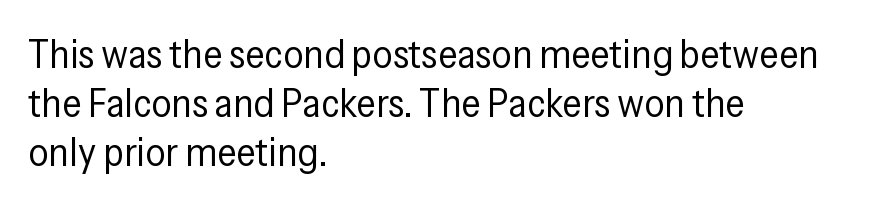
Q: Is the text bold? A: No.
Q: Is the text italic (slanted)? A: No, it is upright.
Q: Is the typeface a serif or a sans-serif typeface? A: Sans-serif.
Q: Is the text underlined? A: No.
Q: How is the paragraph aligned? A: Left-aligned.
Q: Is the spacing between letters normal or unusually wide? A: Normal.
Q: Width (condensed, normal, or wide)? A: Condensed.
Q: Stroke contrast? A: Low.
Q: x-height? A: Medium.
Q: Monospaced? A: No.
